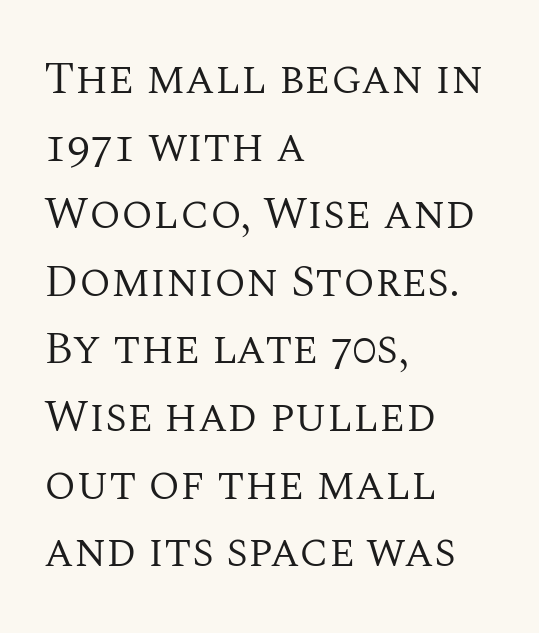
{"serif": "yes", "italic": "no", "bold": "no", "weight": "regular", "width": "normal", "stroke_contrast": "medium", "x_height": "large", "monospaced": "no", "underline": "no", "align": "left", "line_spacing": "normal", "line_spacing_ratio": 1.47, "letter_spacing": "normal", "letter_spacing_em": 0.0, "glyph_px": 46}
